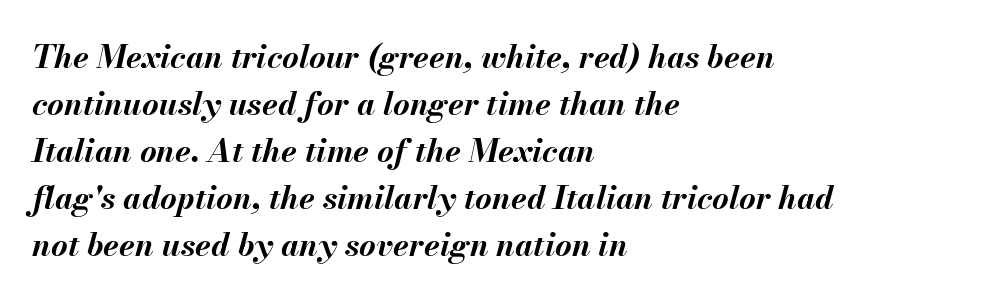
Q: Is the text bold? A: Yes.
Q: Is the text italic (slanted)? A: Yes, it leans right by about 13 degrees.
Q: Is the text underlined? A: No.
Q: How is the paragraph aligned? A: Left-aligned.
Q: Is the spacing between letters normal or unusually wide? A: Normal.
Q: Is the spacing between lines tight, normal or loose? A: Normal.
Q: Width (condensed, normal, or wide)? A: Normal.
Q: Stroke contrast? A: Medium.
Q: x-height? A: Small.
Q: Monospaced? A: No.
